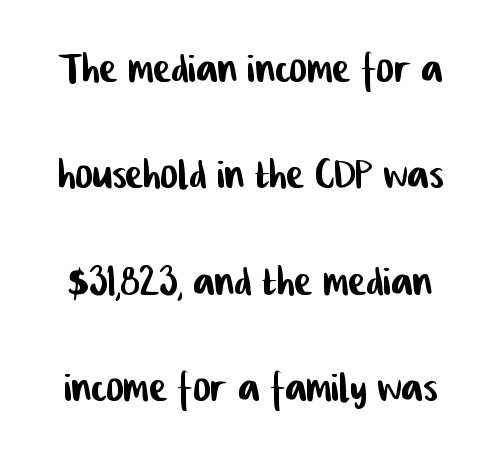
Q: Is the typeface a serif or a sans-serif typeface? A: Sans-serif.
Q: Is the text underlined? A: No.
Q: Is the spacing between letters normal or unusually wide? A: Normal.
Q: Is the spacing between lines tight, normal or loose? A: Loose.
Q: Width (condensed, normal, or wide)? A: Condensed.
Q: Stroke contrast? A: Low.
Q: x-height? A: Medium.
Q: Monospaced? A: No.
